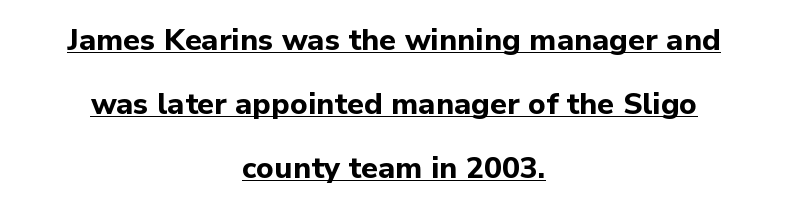
The image shows 30 px bold sans-serif type, upright; set centered, loose line spacing (2.13x), normal letter spacing, underlined; low stroke contrast and a medium x-height.
